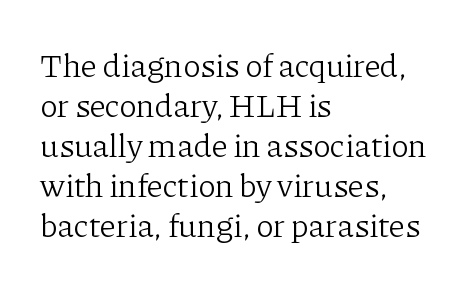
The image shows 33 px light serif type, upright; set left-aligned, line spacing 1.21x, normal letter spacing, not underlined; low stroke contrast and a medium x-height.
